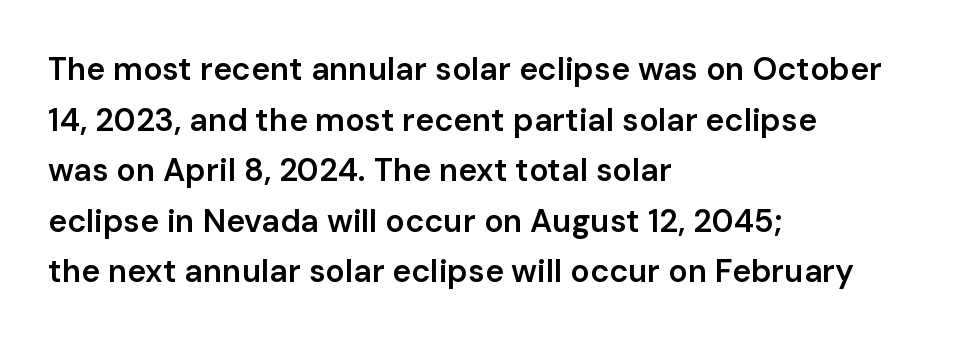
A sans-serif font was chosen for this passage. The specimen reads as upright at a glance. Stroke thickness is moderately raised; the sample reads as semibold. Here the designer chose a conventional face with non-uniform glyph widths. Unmarked baselines from the first word to the last.
